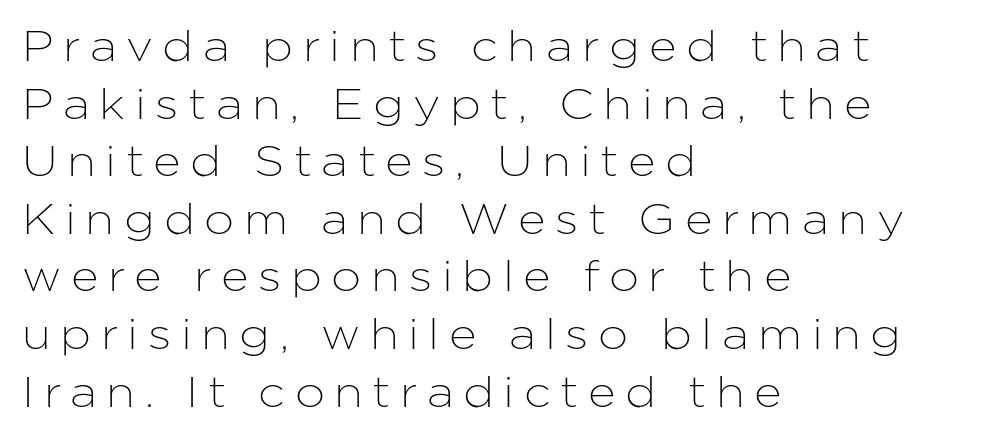
{"serif": "no", "italic": "no", "width": "normal", "stroke_contrast": "low", "x_height": "medium", "monospaced": "no", "underline": "no", "align": "left", "line_spacing": "normal", "line_spacing_ratio": 1.34, "letter_spacing": "wide", "letter_spacing_em": 0.22, "glyph_px": 43}
